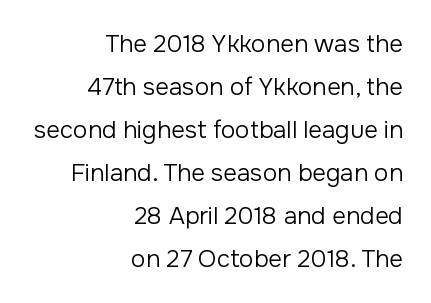
Leftover space on each line is placed entirely before the opening word. Stem width sits at or under what a default text font uses. Look at the tracking — it's just the regular setting, nothing added. Every stem runs plumb, perpendicular to the baseline. Lines of text with bare space underneath.
